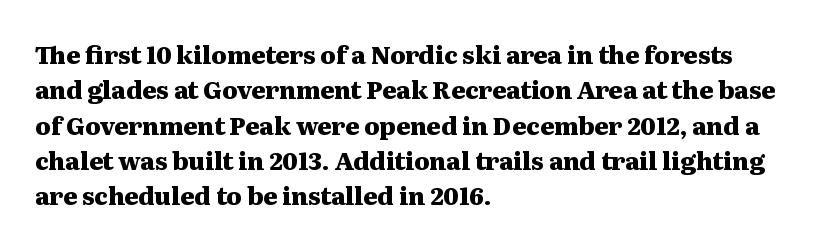
{"italic": "no", "bold": "yes", "underline": "no", "align": "left", "line_spacing": "normal", "line_spacing_ratio": 1.47, "letter_spacing": "normal", "letter_spacing_em": 0.0, "glyph_px": 24}
